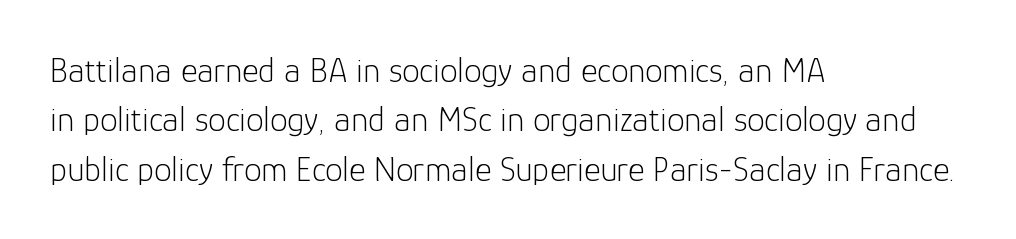
The image shows 35 px light sans-serif type, upright; set left-aligned, normal line spacing (1.41x), normal letter spacing, not underlined; low stroke contrast and a medium x-height.
